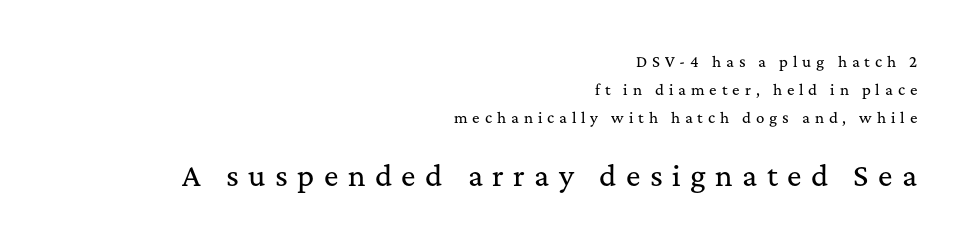
Q: Is the text italic (slanted)? A: No, it is upright.
Q: Is the text underlined? A: No.
Q: How is the paragraph aligned? A: Right-aligned.
Q: Is the spacing between letters normal or unusually wide? A: Unusually wide.
Q: Is the spacing between lines tight, normal or loose? A: Loose.
Q: Which block of text is set in a larger size, the first (top) or the second (bottom)? A: The second (bottom) one.
